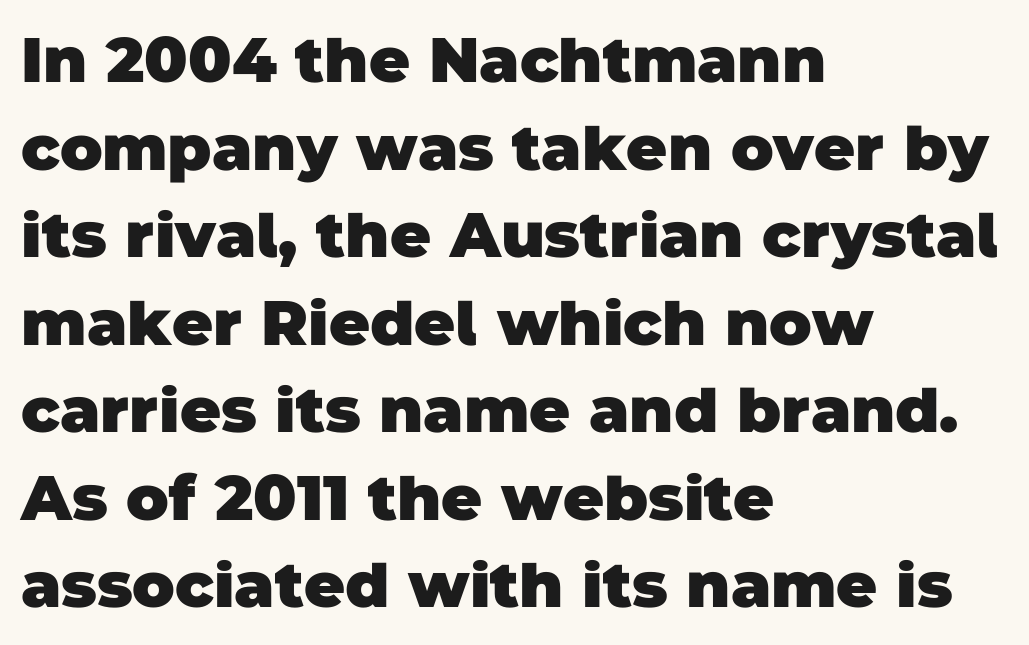
The image shows 63 px heavy sans-serif type; set left-aligned, normal line spacing (1.39x), normal letter spacing, not underlined; low stroke contrast and a large x-height.
